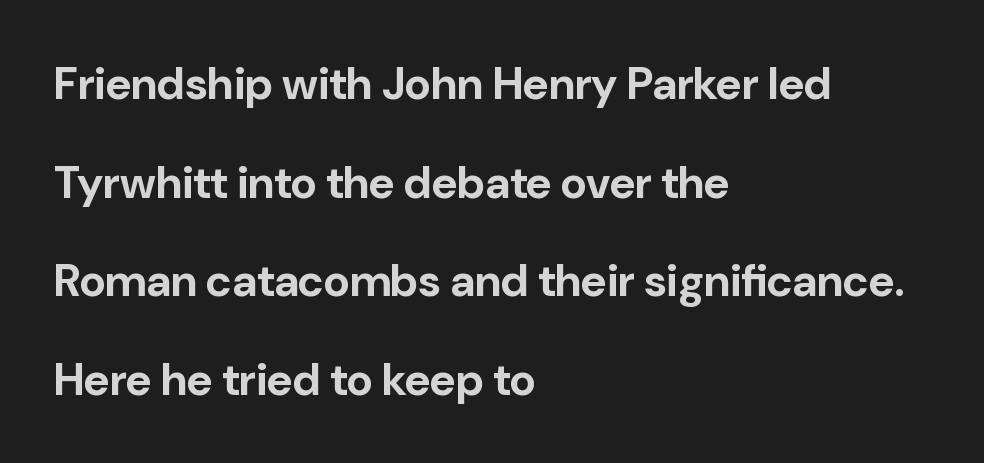
{"serif": "no", "italic": "no", "bold": "yes", "weight": "bold", "width": "normal", "stroke_contrast": "low", "x_height": "medium", "monospaced": "no", "underline": "no", "align": "left", "line_spacing": "loose", "line_spacing_ratio": 2.19, "letter_spacing": "normal", "letter_spacing_em": 0.0, "glyph_px": 45}
